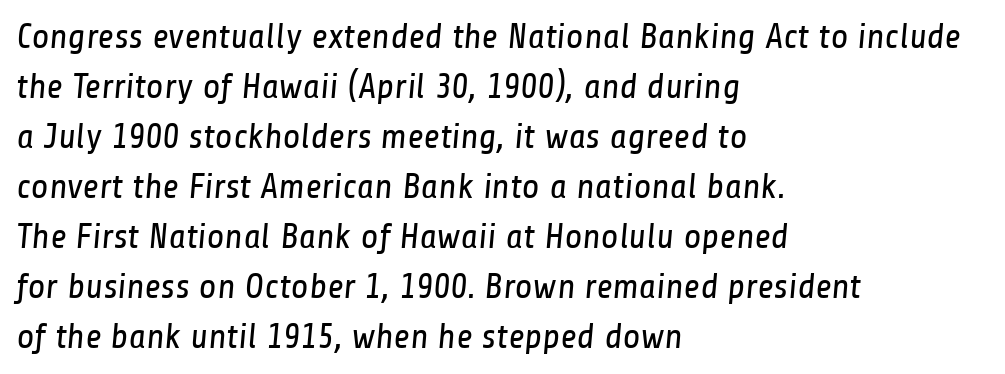
Q: Is the text bold? A: No.
Q: Is the typeface a serif or a sans-serif typeface? A: Sans-serif.
Q: Is the text underlined? A: No.
Q: How is the paragraph aligned? A: Left-aligned.
Q: Is the spacing between letters normal or unusually wide? A: Normal.
Q: Is the spacing between lines tight, normal or loose? A: Normal.
Q: Width (condensed, normal, or wide)? A: Condensed.
Q: Stroke contrast? A: Low.
Q: x-height? A: Medium.
Q: Monospaced? A: No.
